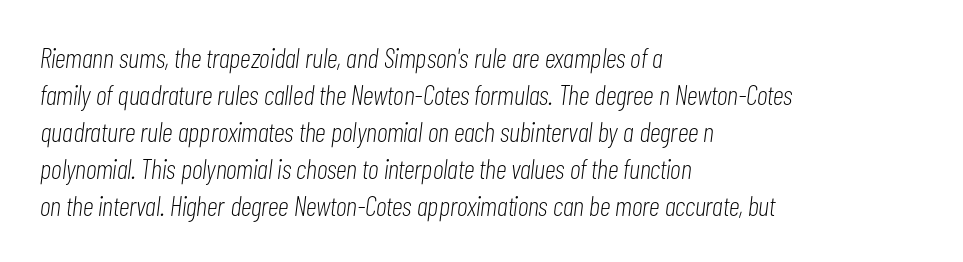
{"italic": "yes", "lean": "right", "slant_degrees": 7, "bold": "no", "weight": "light", "width": "condensed", "stroke_contrast": "low", "x_height": "medium", "monospaced": "no", "underline": "no", "align": "left", "line_spacing": "normal", "line_spacing_ratio": 1.32, "letter_spacing": "normal", "letter_spacing_em": 0.0, "glyph_px": 28}
